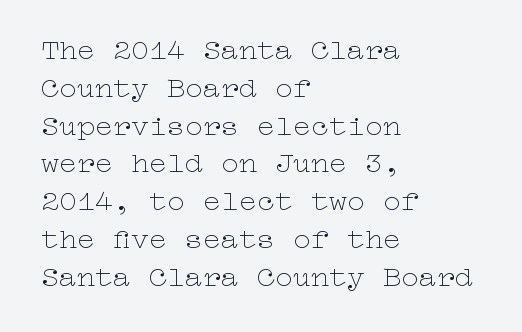
The image shows 30 px thin, wide type, upright; set left-aligned, normal line spacing (1.26x), normal letter spacing, not underlined; low stroke contrast and a medium x-height.
